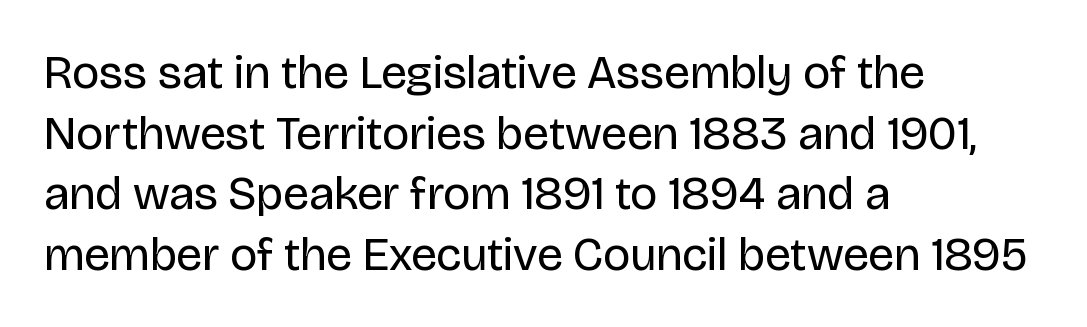
The image shows 47 px regular-weight sans-serif type, upright; set left-aligned, normal line spacing (1.29x), normal letter spacing, not underlined; low stroke contrast and a large x-height.
